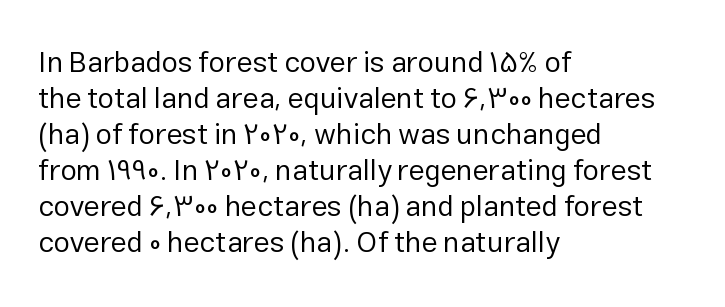
The rendering uses natural spacing where letterforms have individual widths. Any mark beneath the type? The region is blank. Which margin do the lines hug? The left one — the right edge is uneven. You can tell it's not italic because the verticals are truly vertical. These lines are composed in type without serifs.
